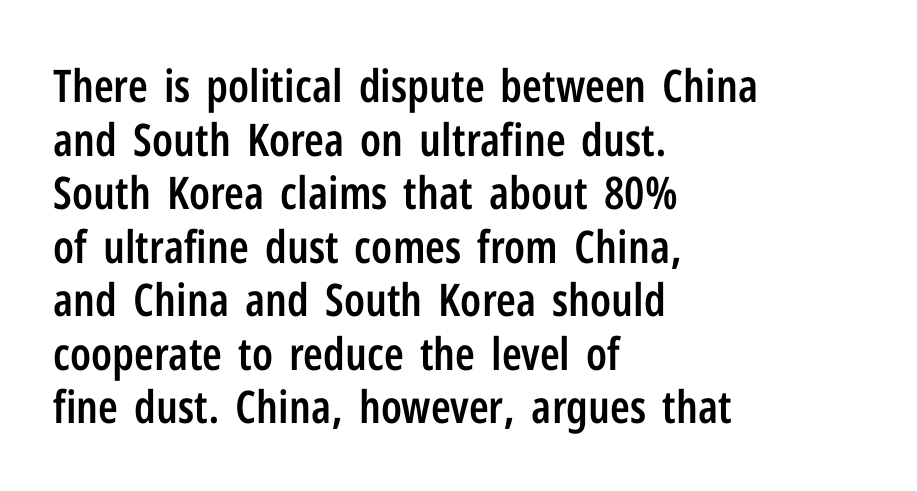
The image shows 45 px semibold, condensed sans-serif type, upright; set left-aligned, line spacing 1.19x, normal letter spacing, not underlined; low stroke contrast and a medium x-height.
